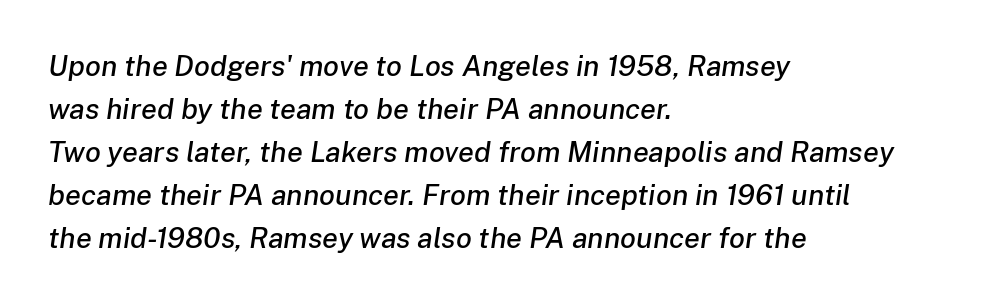
Letters rest on an invisible, unmarked baseline. No extra tracking has been applied to these lines. Each letter keeps its own natural width here, so spacing adapts to shape. The text block is weighted toward the left margin, trailing off unevenly rightward. Notice how the stems are inclined rather than vertical — that's the hallmark of italics.
